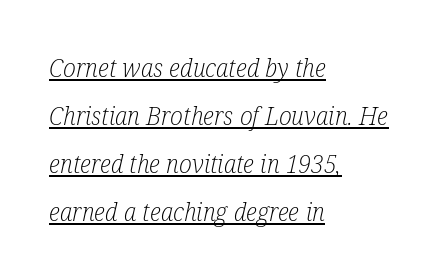
A quiet, ordinary-to-light weight characterises the typeface. There's an unmistakable incline to the writing here. Inter-character spacing is left at the font's built-in metrics. A typographer would call this underscored text. The text block is weighted toward the left margin, trailing off unevenly rightward.
